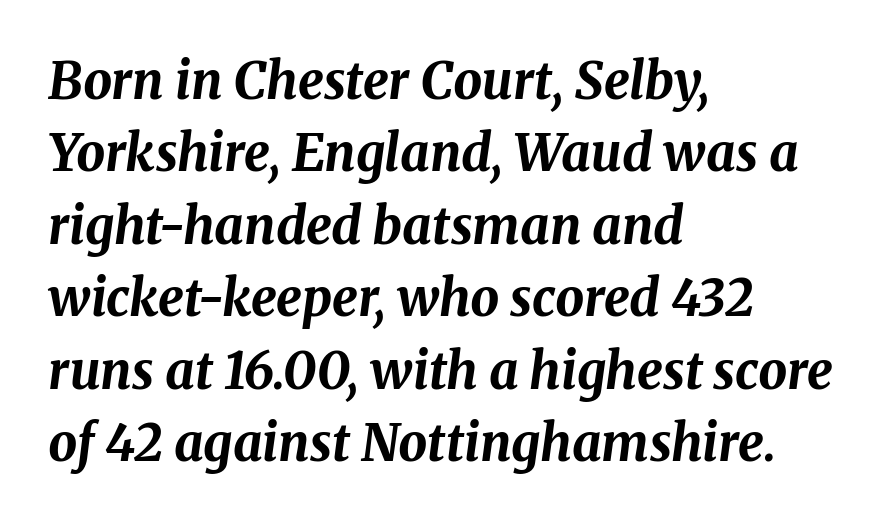
These lines sit exactly where default settings would place them. A bare baseline throughout the passage. A full-strength bold gives these letters their thick strokes. Note the varied advance widths — an 'i' is clearly narrower than an 'm'. Every character sits at an angle, as italics do.
